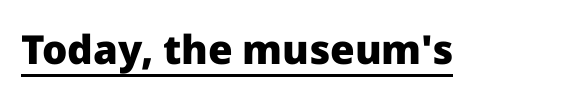
The image shows 40 px heavy sans-serif type, upright; set normal letter spacing, underlined; low stroke contrast and a medium x-height.
